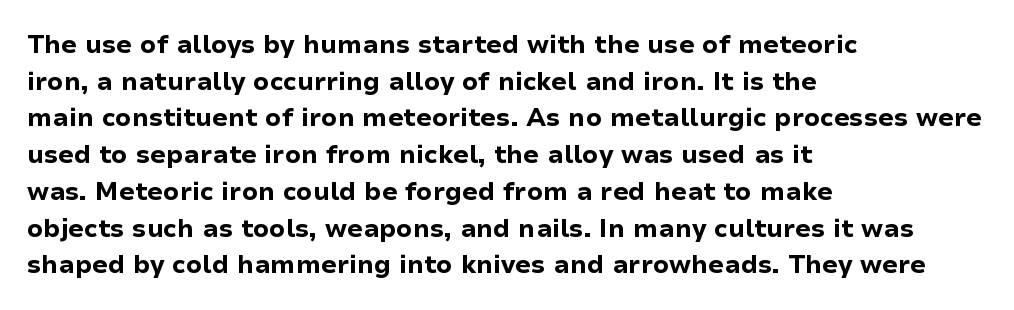
Compared with an ordinary text face, these strokes are far heavier — a full bold. Tall strokes in this sample are plumb rather than angled. Reading down the block, your eye returns to a fixed left position each line. The space directly below the letters is spotless. Leading matches the norm, producing a regular column. The type is set solid horizontally, with unmodified tracking.
